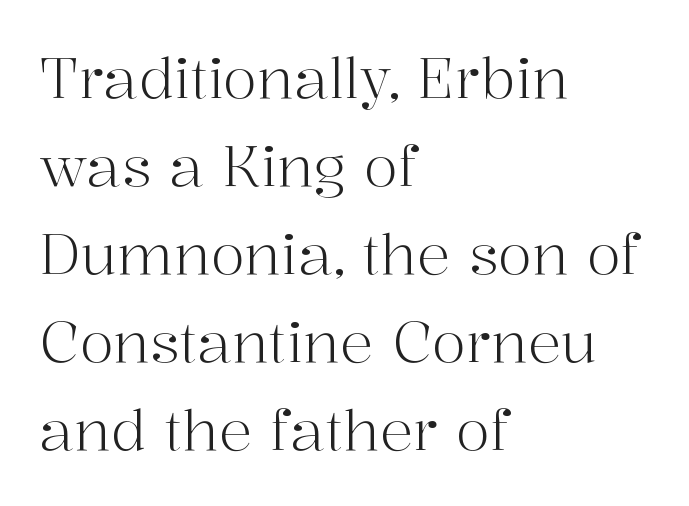
{"serif": "yes", "italic": "no", "bold": "no", "weight": "light", "width": "normal", "stroke_contrast": "high", "x_height": "medium", "monospaced": "no", "underline": "no", "align": "left", "line_spacing": "normal", "line_spacing_ratio": 1.57, "letter_spacing": "normal", "letter_spacing_em": 0.0, "glyph_px": 56}
